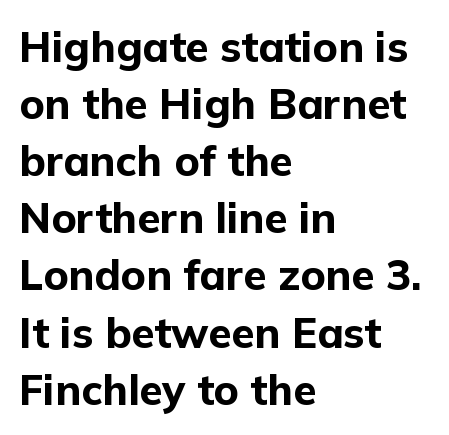
The image shows 42 px bold sans-serif type, upright; set left-aligned, normal line spacing (1.36x), normal letter spacing, not underlined; low stroke contrast and a medium x-height.
